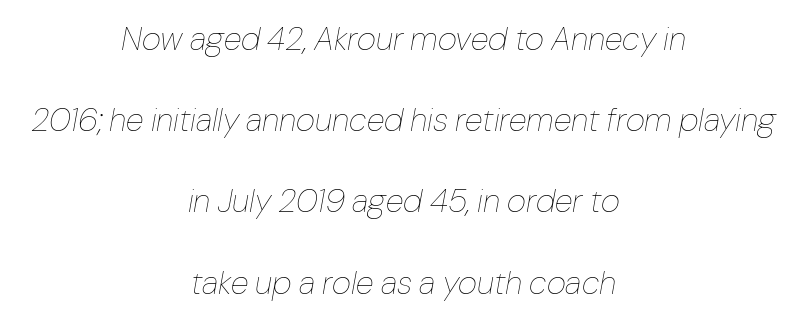
The typesetter chose a symmetrical, centered arrangement here. Italic? Definitely — the glyphs are oblique. No extra tracking has been applied to these lines. Nothing heavy about these letters — not bold at all.
